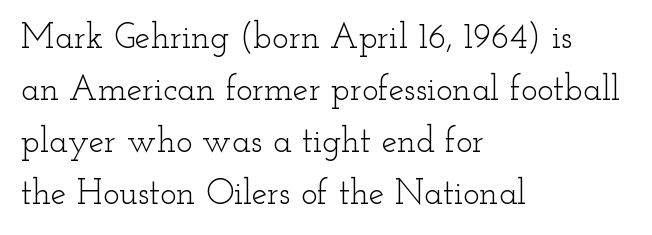
Q: Is the text bold? A: No.
Q: Is the text italic (slanted)? A: No, it is upright.
Q: Is the typeface a serif or a sans-serif typeface? A: Serif.
Q: Is the text underlined? A: No.
Q: How is the paragraph aligned? A: Left-aligned.
Q: Is the spacing between letters normal or unusually wide? A: Normal.
Q: Is the spacing between lines tight, normal or loose? A: Normal.
Q: Width (condensed, normal, or wide)? A: Wide.
Q: Stroke contrast? A: Low.
Q: x-height? A: Small.
Q: Monospaced? A: No.
